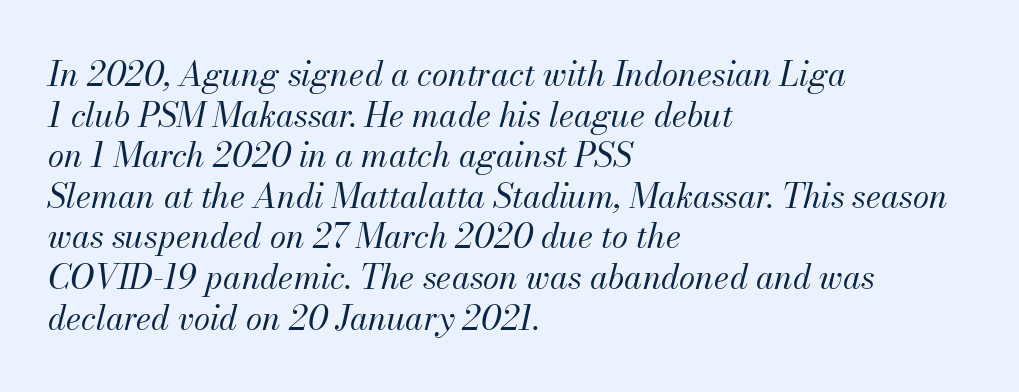
The image shows 33 px regular-weight type, italic (leaning right); set left-aligned, line spacing 1.23x, normal letter spacing, not underlined; medium stroke contrast and a small x-height.
